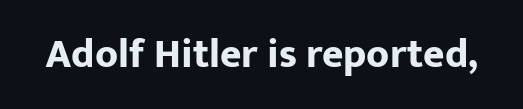
The image shows 41 px bold sans-serif type, upright; set normal letter spacing, not underlined; low stroke contrast and a medium x-height.
